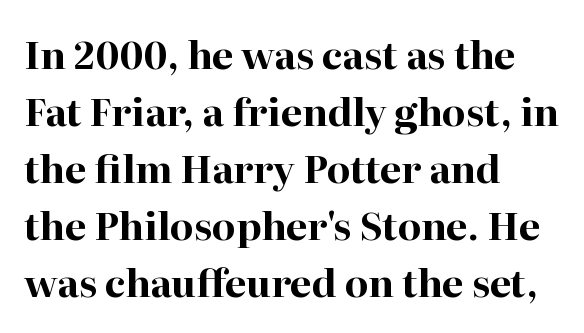
{"serif": "yes", "italic": "no", "bold": "yes", "weight": "bold", "width": "normal", "stroke_contrast": "high", "x_height": "medium", "monospaced": "no", "underline": "no", "align": "left", "line_spacing": "normal", "line_spacing_ratio": 1.5, "letter_spacing": "normal", "letter_spacing_em": 0.0, "glyph_px": 38}
